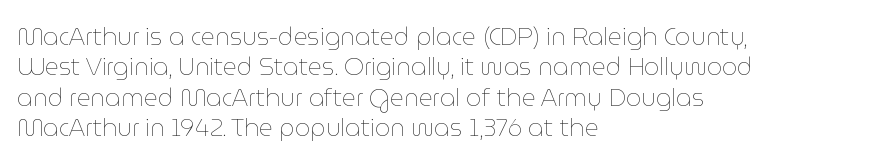
{"italic": "no", "bold": "no", "underline": "no", "align": "left", "line_spacing": "normal", "line_spacing_ratio": 1.27, "letter_spacing": "normal", "letter_spacing_em": 0.0, "glyph_px": 24}
